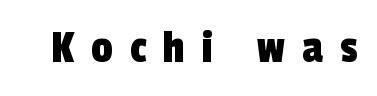
Q: Is the typeface a serif or a sans-serif typeface? A: Sans-serif.
Q: Is the text underlined? A: No.
Q: Is the spacing between letters normal or unusually wide? A: Unusually wide.
Q: Width (condensed, normal, or wide)? A: Condensed.
Q: x-height? A: Medium.
Q: Monospaced? A: No.
